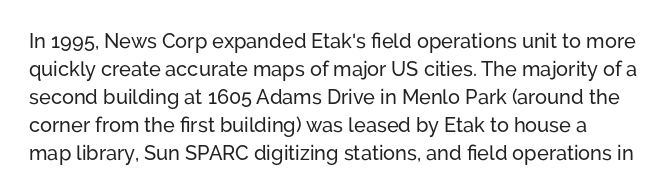
The vertical gap from one line to the next is medium. Inter-character spacing is left at the font's built-in metrics. Italic? Not at all — the glyphs are vertical. Glance below the letters and you will spot only blank space.
